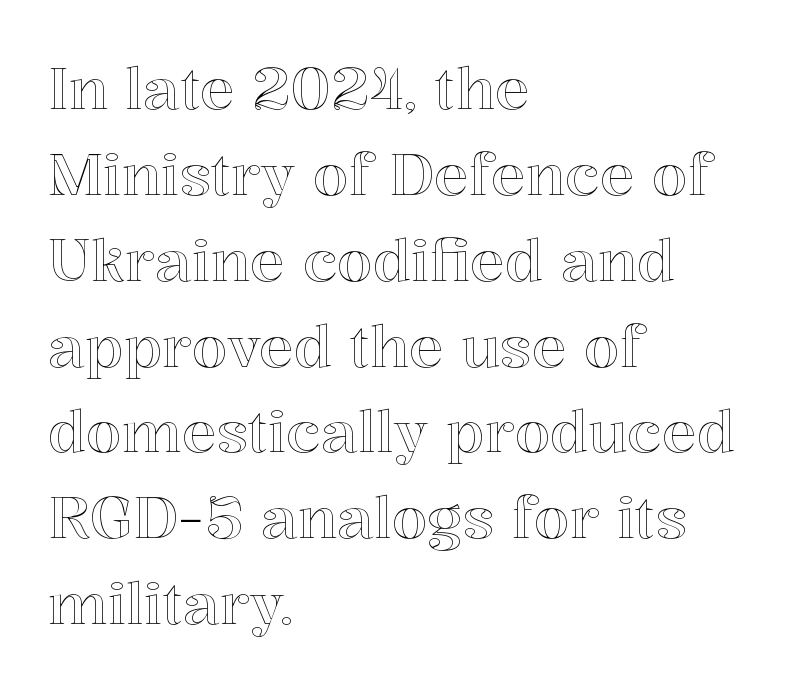
{"italic": "no", "width": "normal", "x_height": "medium", "monospaced": "no", "underline": "no", "align": "left", "line_spacing": "normal", "line_spacing_ratio": 1.48, "letter_spacing": "normal", "letter_spacing_em": 0.0, "glyph_px": 58}
